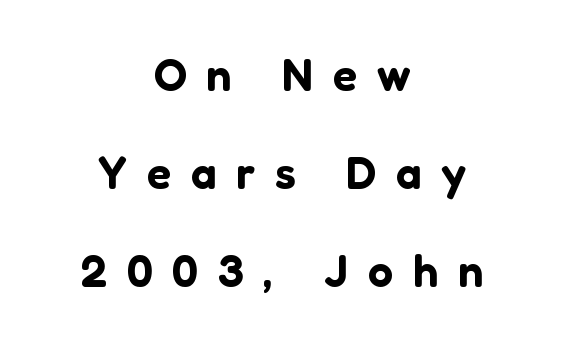
{"serif": "no", "italic": "no", "width": "normal", "stroke_contrast": "low", "x_height": "medium", "monospaced": "no", "underline": "no", "align": "center", "line_spacing": "loose", "line_spacing_ratio": 2.18, "letter_spacing": "wide", "letter_spacing_em": 0.44, "glyph_px": 45}
